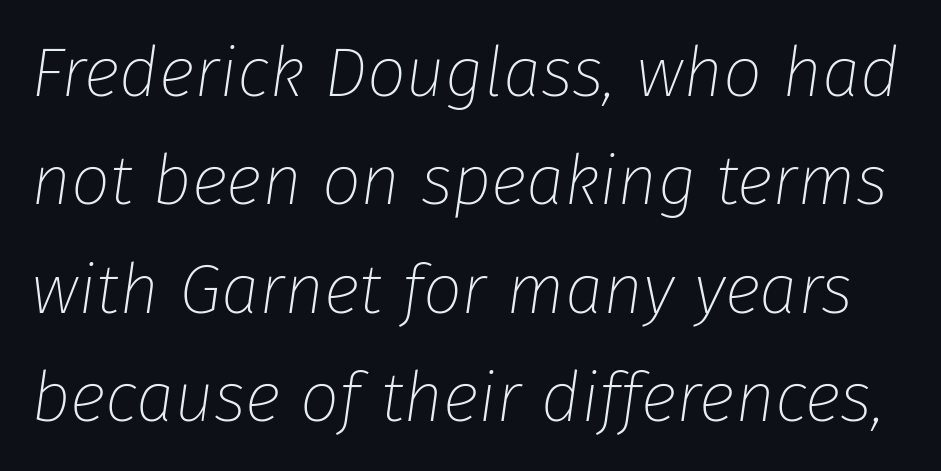
The image shows 69 px thin type, italic (leaning right); set normal line spacing (1.57x), normal letter spacing, not underlined; low stroke contrast and a medium x-height.
